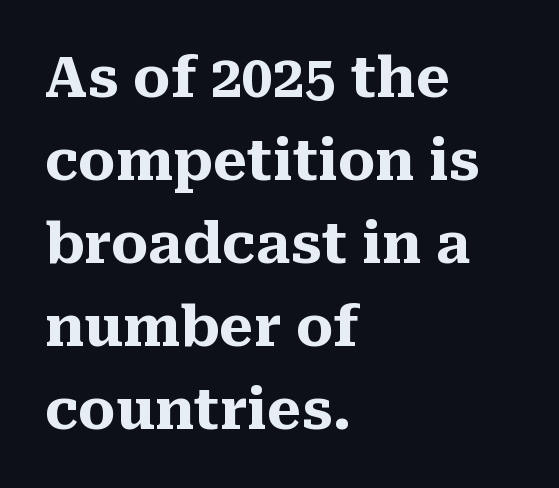
The face used here is proportionally spaced, like ordinary book or web type. The passage shown has conventional tracking throughout. Does the type have serifs? Yes, each stem ends in a small foot. When letters stand straight like this, we call the style roman or upright. Regarding leading, the lines here are spaced in the standard way. Underlining? Definitely not there.
